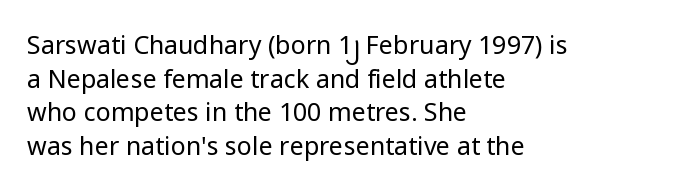
Q: Is the text bold? A: No.
Q: Is the text italic (slanted)? A: No, it is upright.
Q: Is the text underlined? A: No.
Q: How is the paragraph aligned? A: Left-aligned.
Q: Is the spacing between letters normal or unusually wide? A: Normal.
Q: Is the spacing between lines tight, normal or loose? A: Normal.
